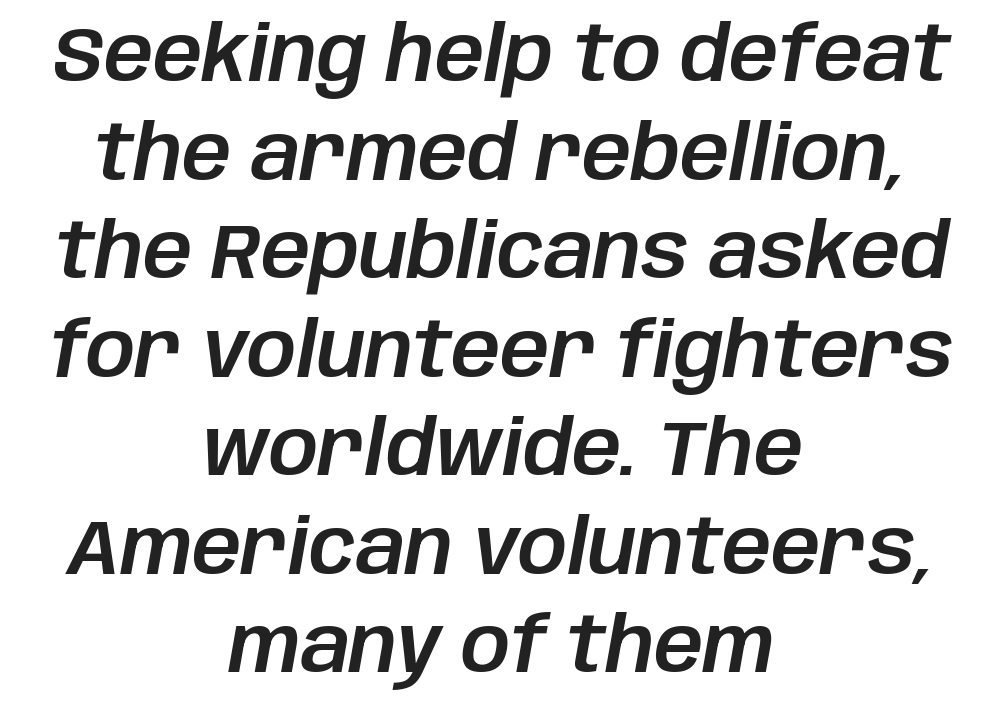
Italic: yes, the glyphs are oblique. These lines stack symmetrically, like a column narrowing and widening about its center. Note the varied advance widths — an 'i' is clearly narrower than an 'm'. Compared with typical paragraphs, the rows here are spaced about the same.
